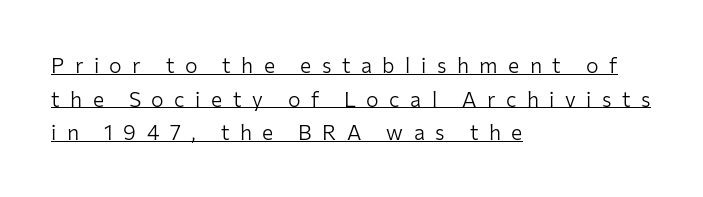
The image shows 21 px text type, upright; set left-aligned, normal line spacing (1.6x), unusually wide letter spacing (+0.5 em), underlined.
